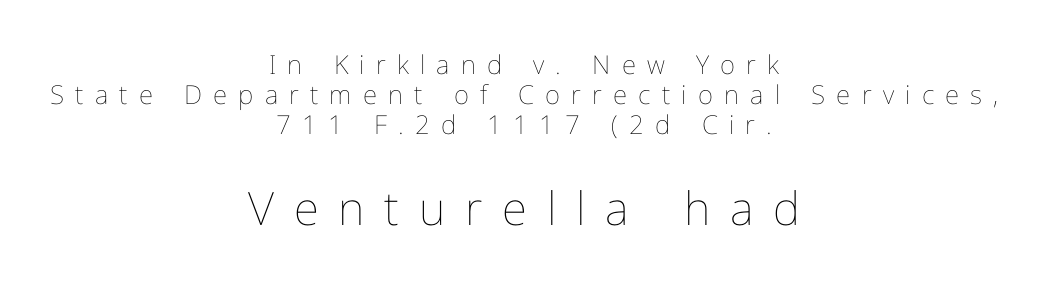
A typesetter would call this heavily tracked-out type. The strip under each line holds only bare page. Very little white space separates one row of letters from the next. Which of the two is more prominent by size? The second, at the bottom.
